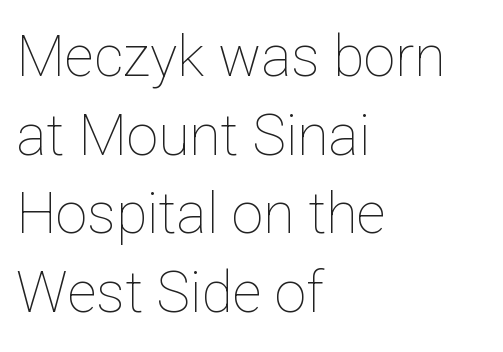
The typesetting does not lean heavy: it is not bold. Has an underline been added? It has not. A typesetter would mark this as roman, not italic. Between one letter and the next there's only the usual sliver of space. Leading: standard. The typesetter chose a ragged-right arrangement here.
